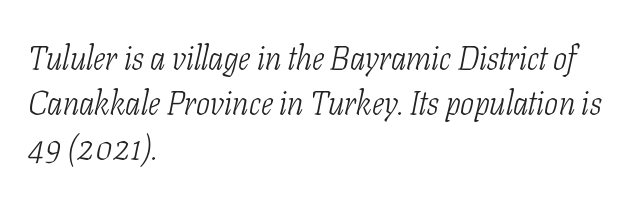
The image shows 33 px light, condensed serif type, italic (leaning right); set left-aligned, normal line spacing (1.37x), normal letter spacing, not underlined; low stroke contrast and a medium x-height.
